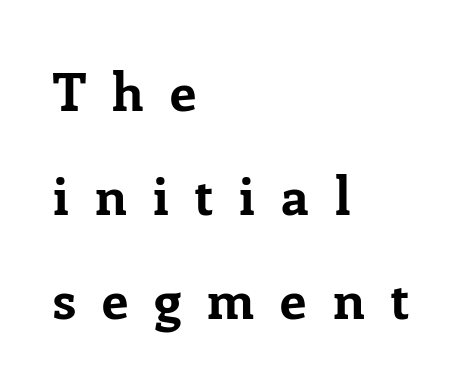
Q: Is the text bold? A: Yes.
Q: Is the text italic (slanted)? A: No, it is upright.
Q: Is the typeface a serif or a sans-serif typeface? A: Serif.
Q: Is the text underlined? A: No.
Q: How is the paragraph aligned? A: Left-aligned.
Q: Is the spacing between letters normal or unusually wide? A: Unusually wide.
Q: Is the spacing between lines tight, normal or loose? A: Loose.
Q: Width (condensed, normal, or wide)? A: Normal.
Q: Stroke contrast? A: Low.
Q: x-height? A: Medium.
Q: Monospaced? A: No.
